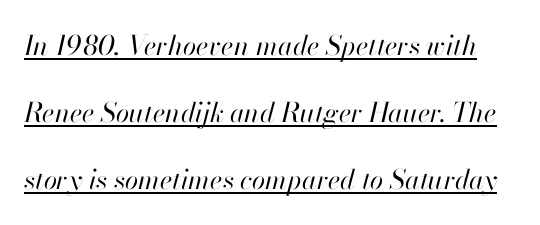
Is this a heavy cut? Hardly; it is regular or lighter. Is there an underline? Yes — a line sits under the letters. Standard letterfit; no display-style spreading of the glyphs. The block of text is sparse from top to bottom, with ample space between rows. Is the type slanted? Yes — the strokes lean at a clear angle.
